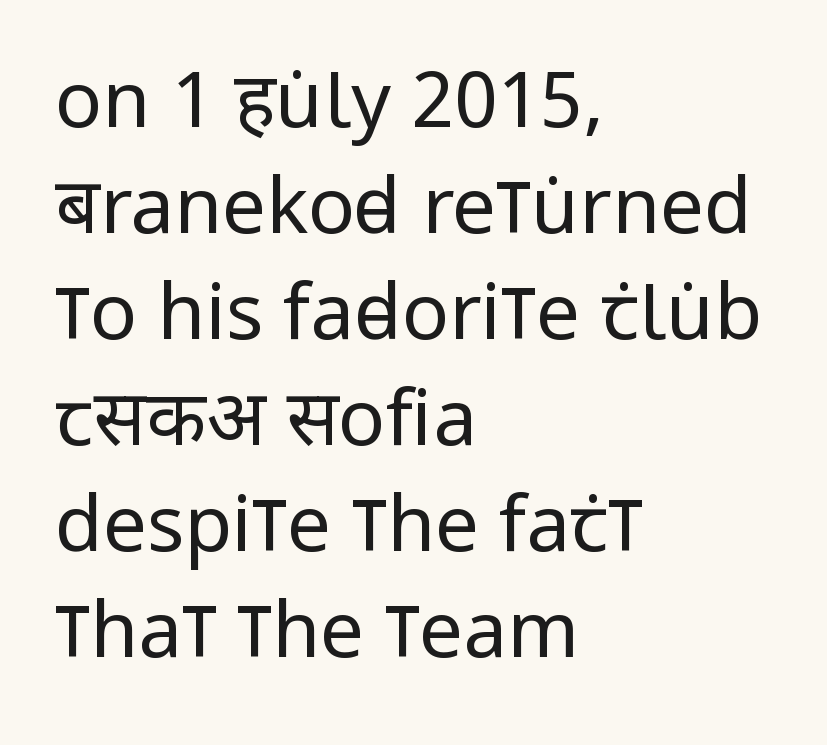
The image shows 78 px regular-weight, condensed sans-serif type, upright; set left-aligned, normal line spacing (1.36x), normal letter spacing, not underlined; low stroke contrast and a large x-height.
